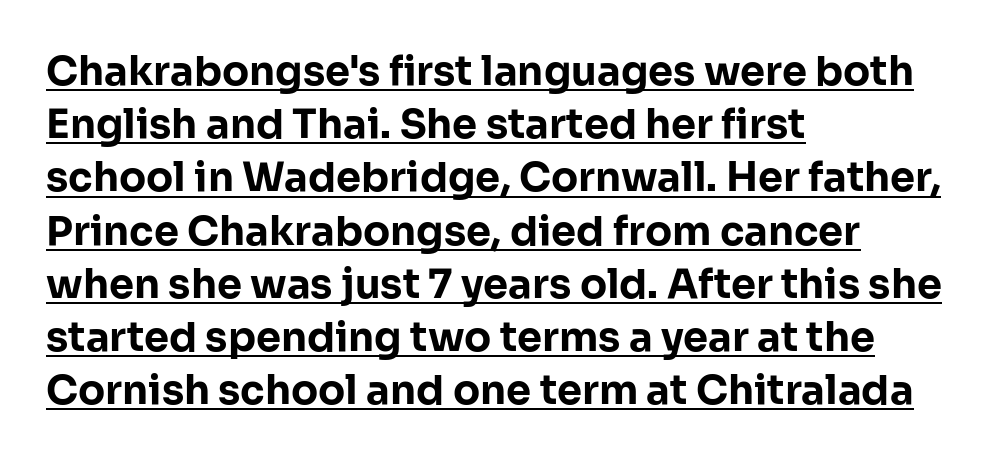
Q: Is the text bold? A: Yes.
Q: Is the text italic (slanted)? A: No, it is upright.
Q: Is the typeface a serif or a sans-serif typeface? A: Sans-serif.
Q: Is the text underlined? A: Yes.
Q: How is the paragraph aligned? A: Left-aligned.
Q: Is the spacing between letters normal or unusually wide? A: Normal.
Q: Is the spacing between lines tight, normal or loose? A: Normal.
Q: Width (condensed, normal, or wide)? A: Normal.
Q: Stroke contrast? A: Low.
Q: x-height? A: Medium.
Q: Monospaced? A: No.
